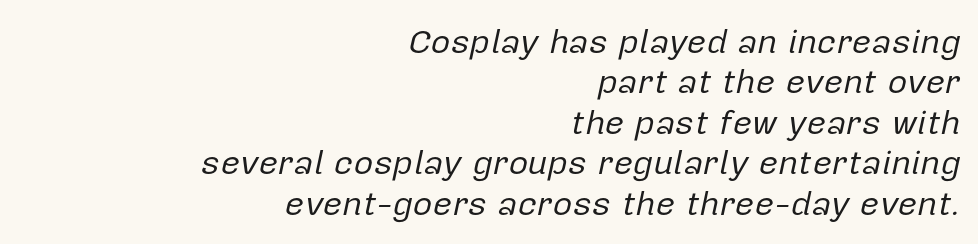
Teacher's note: observe the even right margin — that is flush-right alignment. Default kerning and tracking; the words read as compact shapes. The strokes carry an ordinary text weight at most. Here the designer chose a conventional face with non-uniform glyph widths. In terms of posture, this sample is oblique. Plain, unruled lines of type.
